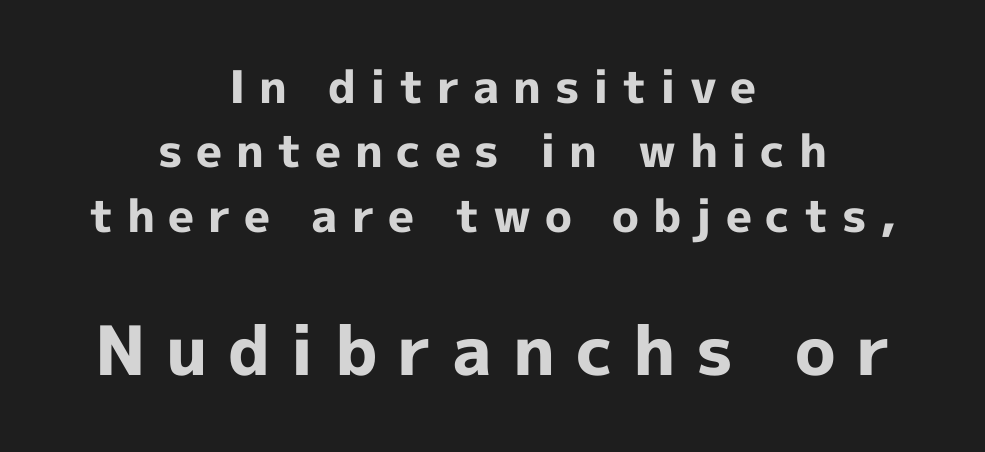
This rendering widens character spacing well past its baseline value. Look at the stroke-to-counter ratio: heavy, a bold. Stroke terminals: plain, sans-serif. The glyphs are unaccompanied by any horizontal stroke below them.
